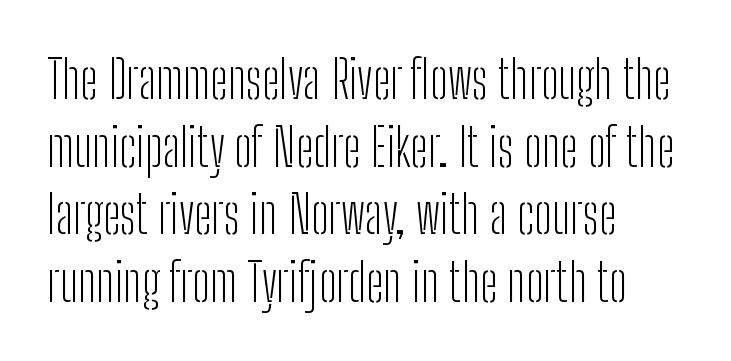
Q: Is the text bold? A: No.
Q: Is the text italic (slanted)? A: No, it is upright.
Q: Is the typeface a serif or a sans-serif typeface? A: Sans-serif.
Q: Is the text underlined? A: No.
Q: How is the paragraph aligned? A: Left-aligned.
Q: Is the spacing between letters normal or unusually wide? A: Normal.
Q: Is the spacing between lines tight, normal or loose? A: Normal.
Q: Width (condensed, normal, or wide)? A: Condensed.
Q: Stroke contrast? A: Low.
Q: x-height? A: Medium.
Q: Monospaced? A: No.
